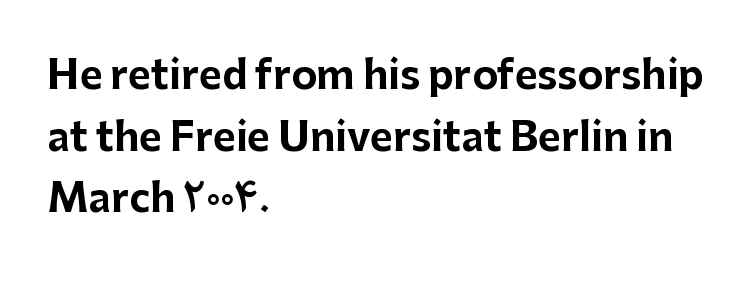
In terms of letterspacing, this is plain default setting. These lines are composed in type without serifs. Normally led — the rows are evenly, conventionally spaced. The face used here has the dense, thick strokes of a bold.
